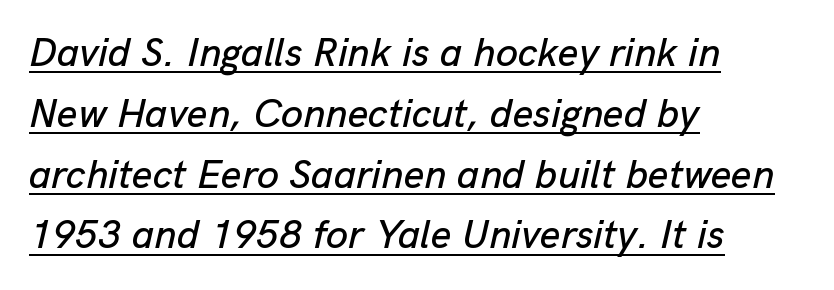
The image shows 40 px text type, italic (leaning right); set left-aligned, normal line spacing (1.52x), normal letter spacing, underlined; low stroke contrast and a medium x-height.
